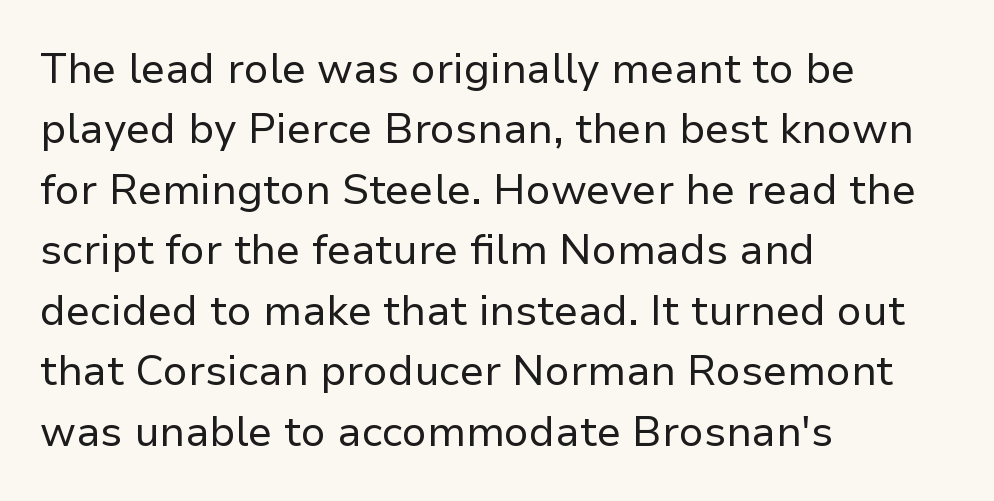
{"serif": "no", "italic": "no", "bold": "no", "weight": "regular", "width": "normal", "stroke_contrast": "low", "x_height": "medium", "monospaced": "no", "underline": "no", "align": "left", "line_spacing": "normal", "line_spacing_ratio": 1.44, "letter_spacing": "normal", "letter_spacing_em": 0.0, "glyph_px": 42}
